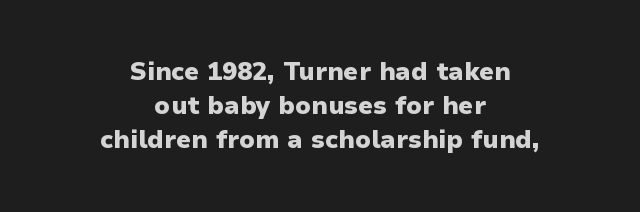
The image shows 25 px bold type, upright; set centered, normal line spacing (1.37x), normal letter spacing, not underlined.
